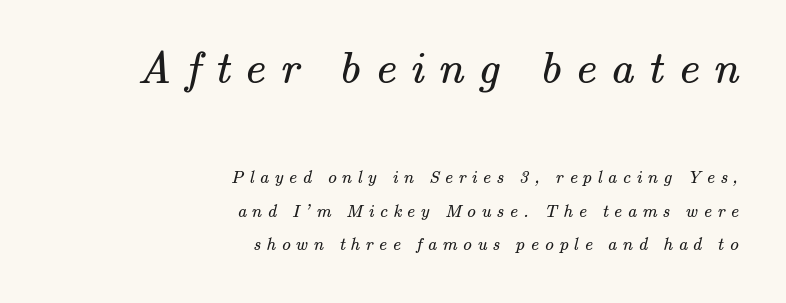
Q: Is the text bold? A: No.
Q: Is the typeface a serif or a sans-serif typeface? A: Serif.
Q: Is the text underlined? A: No.
Q: How is the paragraph aligned? A: Right-aligned.
Q: Is the spacing between letters normal or unusually wide? A: Unusually wide.
Q: Which block of text is set in a larger size, the first (top) or the second (bottom)? A: The first (top) one.
Q: Width (condensed, normal, or wide)? A: Normal.
Q: Stroke contrast? A: Medium.
Q: x-height? A: Small.
Q: Monospaced? A: No.
